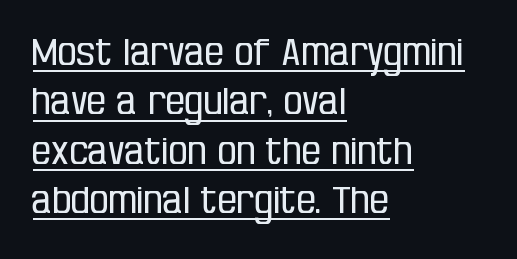
{"serif": "no", "italic": "no", "bold": "no", "weight": "regular", "width": "condensed", "stroke_contrast": "low", "x_height": "large", "monospaced": "no", "underline": "yes", "align": "left", "line_spacing": "normal", "line_spacing_ratio": 1.3, "letter_spacing": "normal", "letter_spacing_em": 0.0, "glyph_px": 38}
